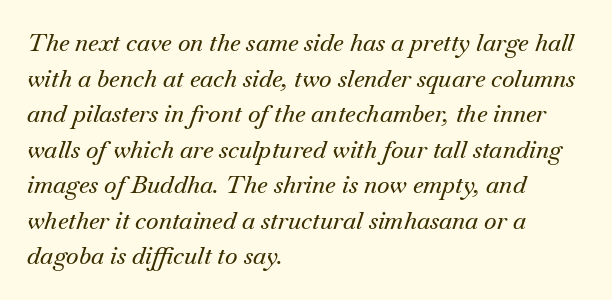
Q: Is the text italic (slanted)? A: Yes, it leans right by about 18 degrees.
Q: Is the text underlined? A: No.
Q: How is the paragraph aligned? A: Left-aligned.
Q: Is the spacing between letters normal or unusually wide? A: Normal.
Q: Is the spacing between lines tight, normal or loose? A: Normal.
